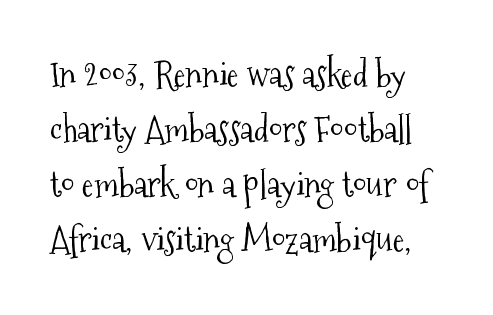
{"serif": "yes", "italic": "no", "bold": "no", "weight": "light", "width": "condensed", "stroke_contrast": "medium", "x_height": "medium", "monospaced": "no", "underline": "no", "line_spacing": "normal", "line_spacing_ratio": 1.57, "letter_spacing": "normal", "letter_spacing_em": 0.0, "glyph_px": 35}
